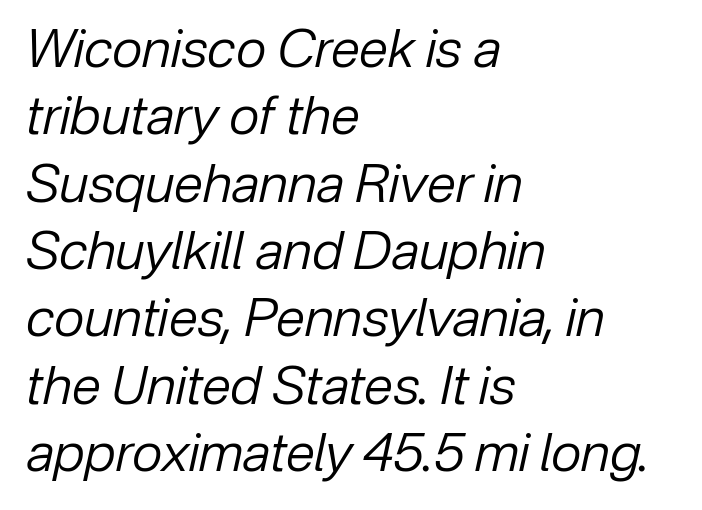
The lines are quadded left. A quiet, ordinary-to-light weight characterises the typeface. What stands out about the letter spacing? Nothing — it is the standard amount. The face used here has a pronounced slope to its letters. The block of text has a typical density, with ordinary space between rows.
